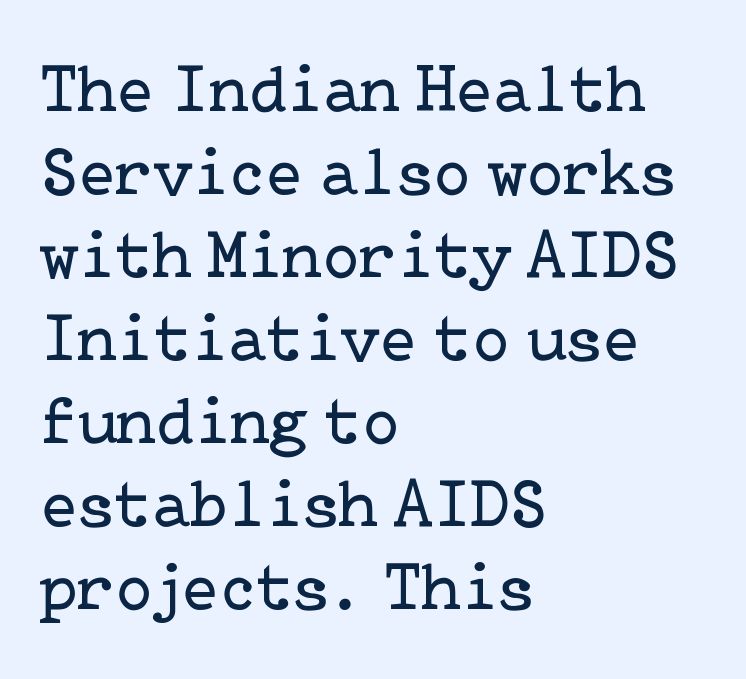
Q: Is the text bold? A: No.
Q: Is the text italic (slanted)? A: No, it is upright.
Q: Is the typeface a serif or a sans-serif typeface? A: Serif.
Q: Is the text underlined? A: No.
Q: How is the paragraph aligned? A: Left-aligned.
Q: Is the spacing between letters normal or unusually wide? A: Normal.
Q: Width (condensed, normal, or wide)? A: Normal.
Q: Stroke contrast? A: Low.
Q: x-height? A: Medium.
